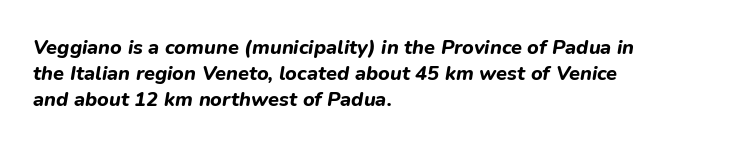
{"italic": "yes", "lean": "right", "slant_degrees": 9, "bold": "yes", "underline": "no", "align": "left", "line_spacing": "normal", "line_spacing_ratio": 1.29, "letter_spacing": "normal", "letter_spacing_em": 0.0, "glyph_px": 20}
